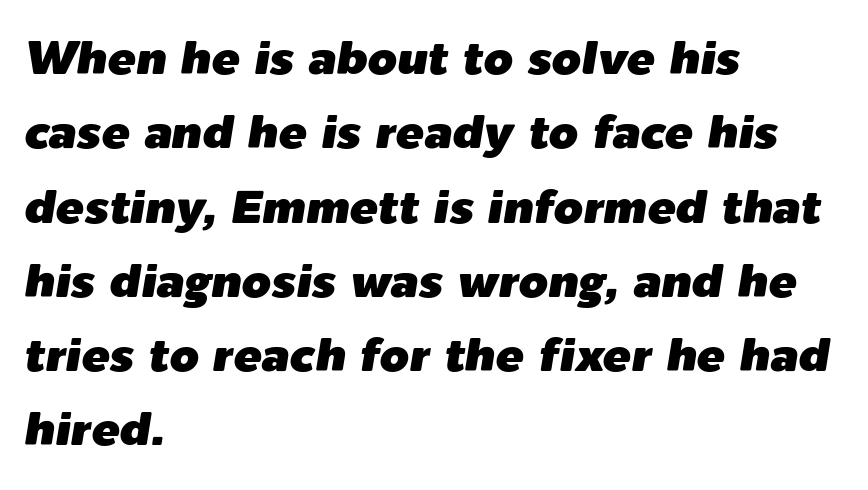
Q: Is the text italic (slanted)? A: Yes, it leans right by about 9 degrees.
Q: Is the text underlined? A: No.
Q: How is the paragraph aligned? A: Left-aligned.
Q: Is the spacing between letters normal or unusually wide? A: Normal.
Q: Is the spacing between lines tight, normal or loose? A: Normal.
Q: Width (condensed, normal, or wide)? A: Normal.
Q: Stroke contrast? A: Low.
Q: x-height? A: Medium.
Q: Monospaced? A: No.
